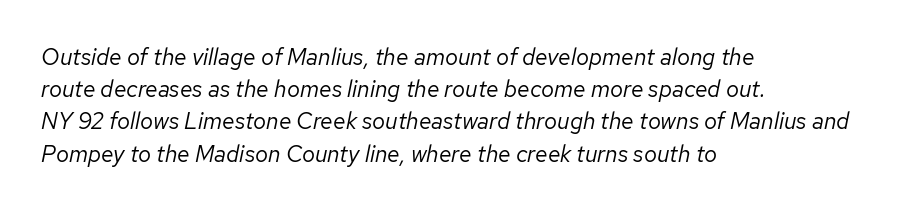
The image shows 23 px text type, italic (leaning right); set left-aligned, normal line spacing (1.4x), normal letter spacing, not underlined.
